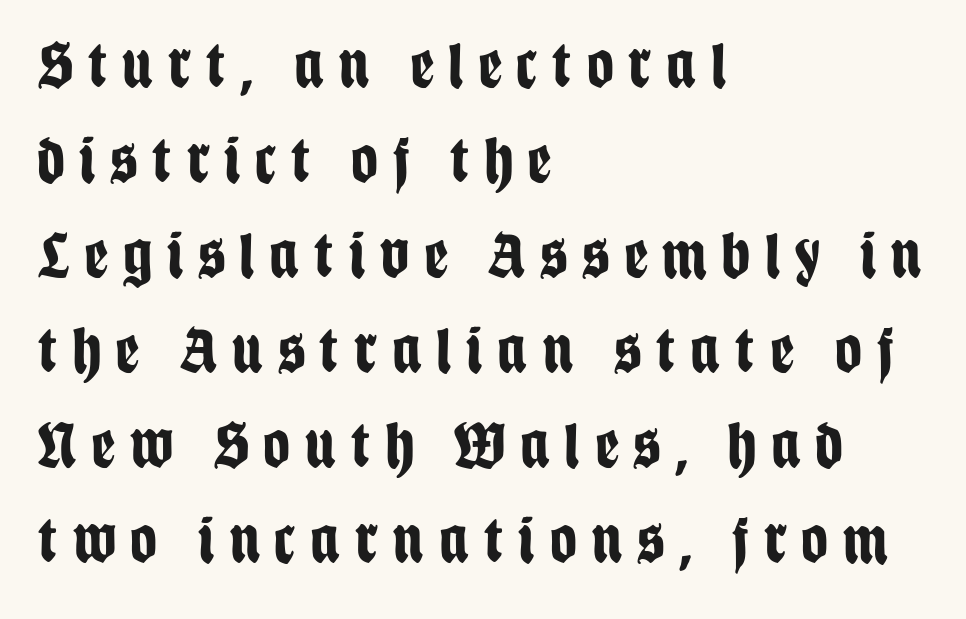
No word sits above an underline. Summary of vertical rhythm: regular, with standard interline spacing. Notice how the passage keeps a crisp vertical edge on the left only. These lines carry a lot of weight — the face is fully bold.
